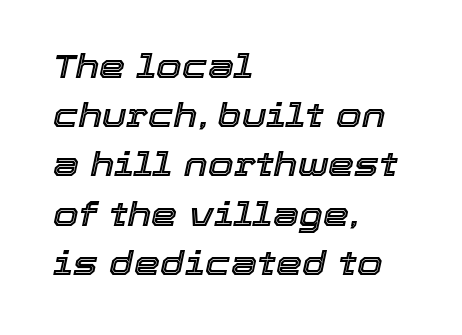
Q: Is the text italic (slanted)? A: Yes, it leans right by about 12 degrees.
Q: Is the text underlined? A: No.
Q: How is the paragraph aligned? A: Left-aligned.
Q: Is the spacing between letters normal or unusually wide? A: Normal.
Q: Is the spacing between lines tight, normal or loose? A: Normal.
Q: Width (condensed, normal, or wide)? A: Normal.
Q: x-height? A: Medium.
Q: Monospaced? A: No.
